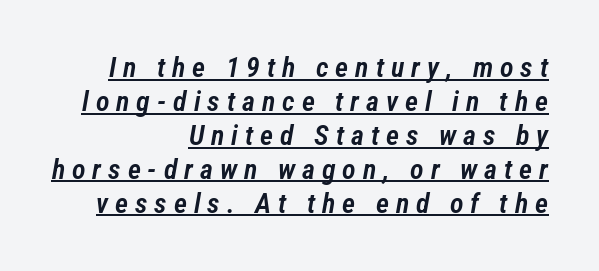
The image shows 28 px semibold, condensed type, italic (leaning right); set right-aligned, line spacing 1.21x, unusually wide letter spacing (+0.25 em), underlined; low stroke contrast and a medium x-height.
